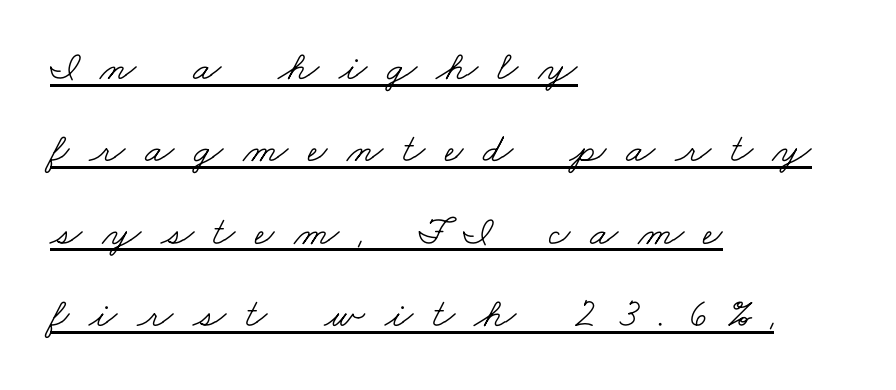
Q: Is the text bold? A: No.
Q: Is the typeface a serif or a sans-serif typeface? A: Serif.
Q: Is the text underlined? A: Yes.
Q: How is the paragraph aligned? A: Left-aligned.
Q: Is the spacing between letters normal or unusually wide? A: Unusually wide.
Q: Is the spacing between lines tight, normal or loose? A: Loose.
Q: Width (condensed, normal, or wide)? A: Wide.
Q: Stroke contrast? A: Low.
Q: x-height? A: Small.
Q: Monospaced? A: No.
